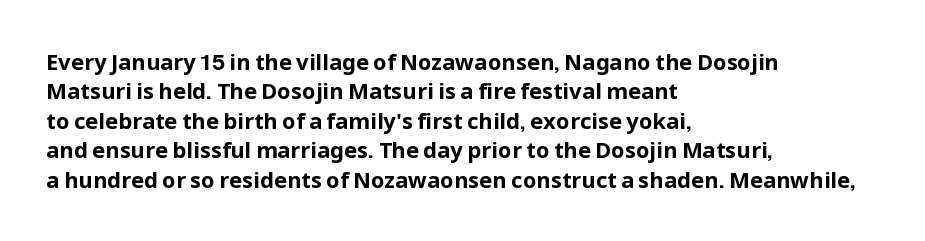
The image shows 22 px bold type, upright; set left-aligned, normal line spacing (1.34x), normal letter spacing, not underlined.
